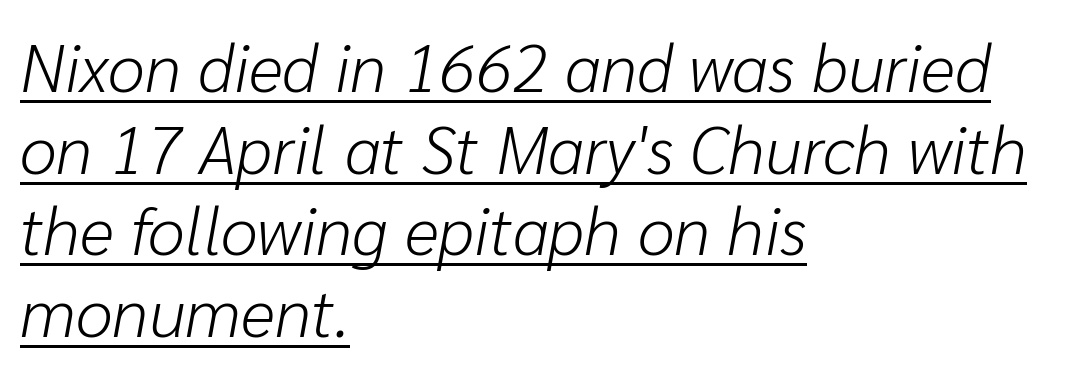
Q: Is the text bold? A: No.
Q: Is the text italic (slanted)? A: Yes, it leans right by about 10 degrees.
Q: Is the text underlined? A: Yes.
Q: How is the paragraph aligned? A: Left-aligned.
Q: Is the spacing between letters normal or unusually wide? A: Normal.
Q: Width (condensed, normal, or wide)? A: Normal.
Q: Stroke contrast? A: Low.
Q: x-height? A: Medium.
Q: Monospaced? A: No.
